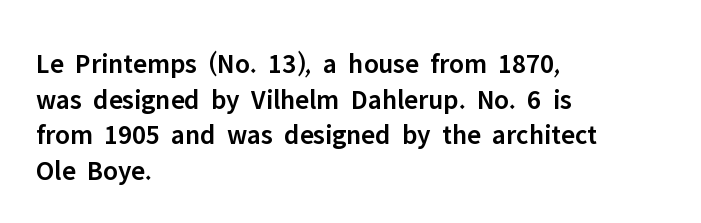
Q: Is the text bold? A: Semi-bold.
Q: Is the text italic (slanted)? A: No, it is upright.
Q: Is the typeface a serif or a sans-serif typeface? A: Sans-serif.
Q: Is the text underlined? A: No.
Q: How is the paragraph aligned? A: Left-aligned.
Q: Is the spacing between letters normal or unusually wide? A: Normal.
Q: Is the spacing between lines tight, normal or loose? A: Normal.
Q: Width (condensed, normal, or wide)? A: Normal.
Q: Stroke contrast? A: Low.
Q: x-height? A: Medium.
Q: Monospaced? A: No.
